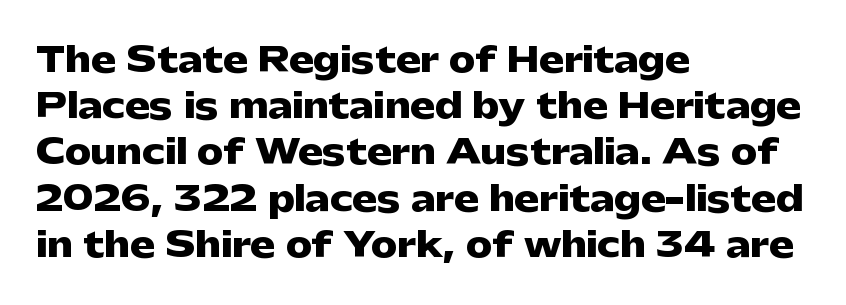
The image shows 33 px heavy, wide sans-serif type, upright; set left-aligned, normal line spacing (1.4x), normal letter spacing, not underlined; low stroke contrast and a medium x-height.
